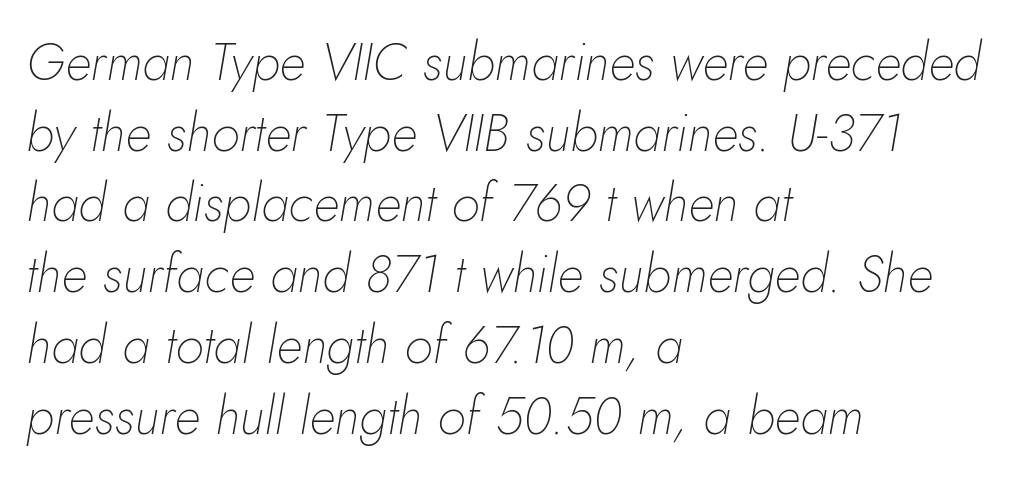
Q: Is the text bold? A: No.
Q: Is the text italic (slanted)? A: Yes, it leans right by about 10 degrees.
Q: Is the text underlined? A: No.
Q: How is the paragraph aligned? A: Left-aligned.
Q: Is the spacing between letters normal or unusually wide? A: Normal.
Q: Is the spacing between lines tight, normal or loose? A: Normal.
Q: Width (condensed, normal, or wide)? A: Normal.
Q: Stroke contrast? A: Low.
Q: x-height? A: Small.
Q: Monospaced? A: No.
